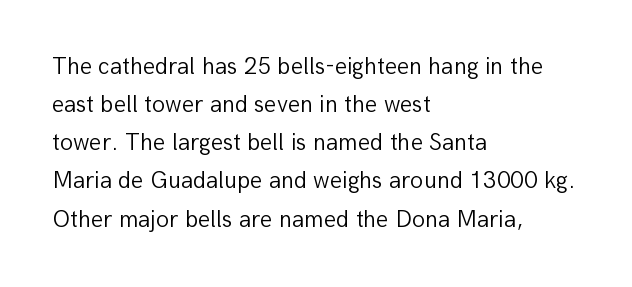
Q: Is the text bold? A: No.
Q: Is the text italic (slanted)? A: No, it is upright.
Q: Is the text underlined? A: No.
Q: How is the paragraph aligned? A: Left-aligned.
Q: Is the spacing between letters normal or unusually wide? A: Normal.
Q: Is the spacing between lines tight, normal or loose? A: Normal.
